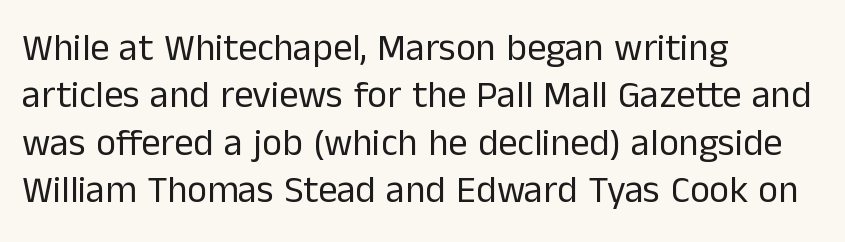
Q: Is the text bold? A: No.
Q: Is the text italic (slanted)? A: No, it is upright.
Q: Is the typeface a serif or a sans-serif typeface? A: Sans-serif.
Q: Is the text underlined? A: No.
Q: How is the paragraph aligned? A: Left-aligned.
Q: Is the spacing between letters normal or unusually wide? A: Normal.
Q: Is the spacing between lines tight, normal or loose? A: Normal.
Q: Width (condensed, normal, or wide)? A: Normal.
Q: Stroke contrast? A: Low.
Q: x-height? A: Medium.
Q: Monospaced? A: No.
